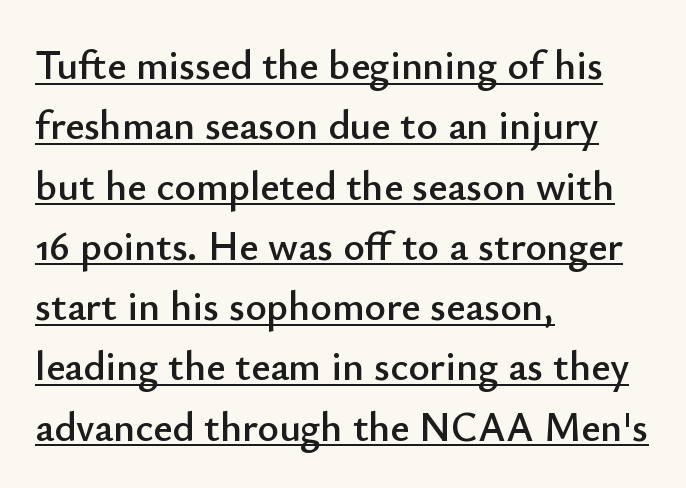
Q: Is the text italic (slanted)? A: No, it is upright.
Q: Is the typeface a serif or a sans-serif typeface? A: Sans-serif.
Q: Is the text underlined? A: Yes.
Q: How is the paragraph aligned? A: Left-aligned.
Q: Is the spacing between letters normal or unusually wide? A: Normal.
Q: Is the spacing between lines tight, normal or loose? A: Normal.
Q: Width (condensed, normal, or wide)? A: Normal.
Q: Stroke contrast? A: Low.
Q: x-height? A: Small.
Q: Monospaced? A: No.
